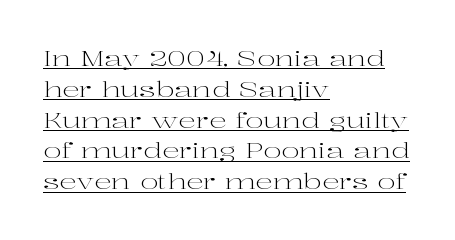
The image shows 22 px text type, upright; set left-aligned, normal line spacing (1.4x), normal letter spacing, underlined.
